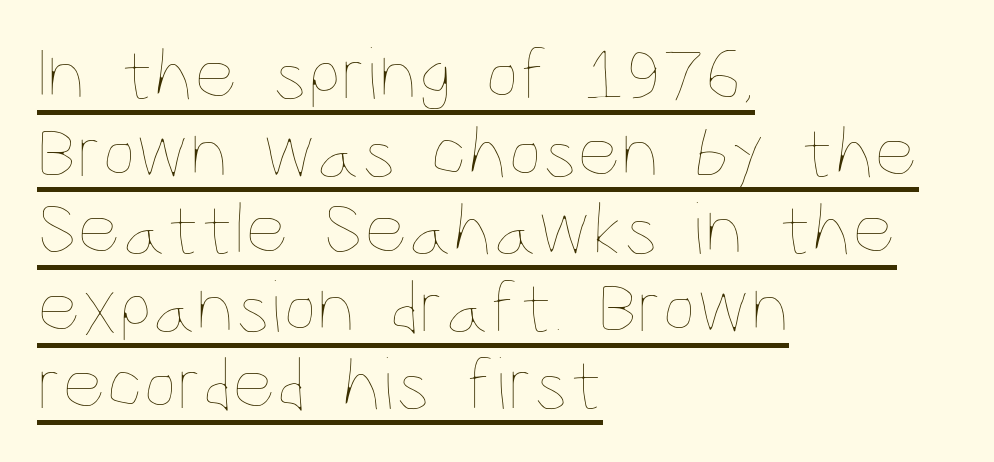
{"italic": "no", "bold": "no", "weight": "thin", "width": "condensed", "stroke_contrast": "low", "x_height": "large", "monospaced": "no", "underline": "yes", "align": "left", "line_spacing": "tight", "line_spacing_ratio": 1.02, "letter_spacing": "normal", "letter_spacing_em": 0.0, "glyph_px": 76}
